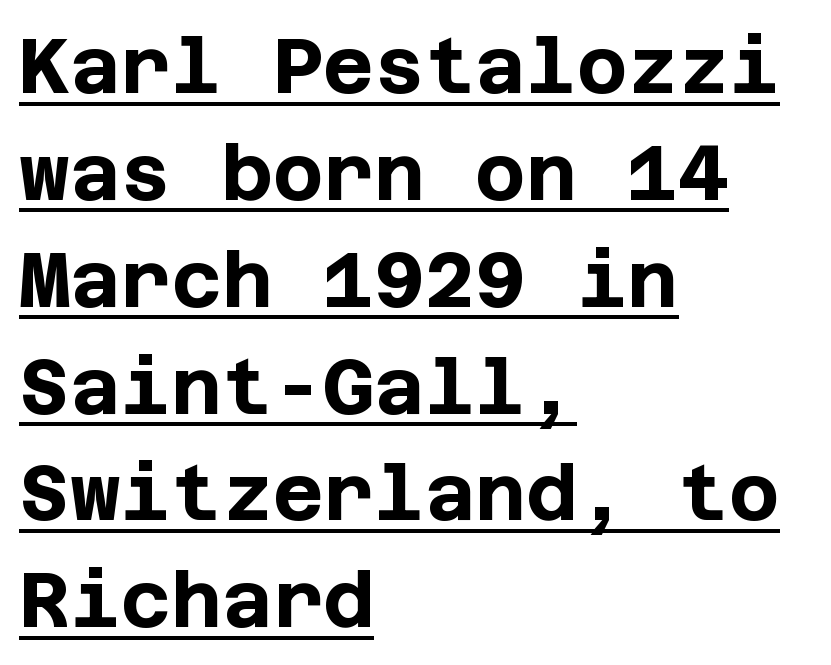
{"serif": "no", "italic": "no", "bold": "yes", "weight": "bold", "width": "normal", "stroke_contrast": "low", "x_height": "large", "underline": "yes", "align": "left", "line_spacing": "normal", "line_spacing_ratio": 1.37, "letter_spacing": "normal", "letter_spacing_em": 0.0, "glyph_px": 78}
